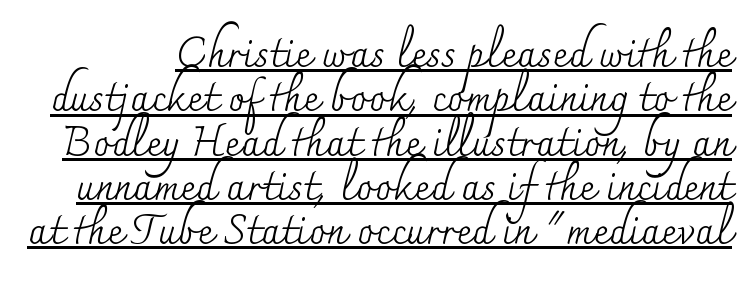
Q: Is the text bold? A: No.
Q: Is the text italic (slanted)? A: Yes.
Q: Is the typeface a serif or a sans-serif typeface? A: Serif.
Q: Is the text underlined? A: Yes.
Q: Is the spacing between letters normal or unusually wide? A: Normal.
Q: Is the spacing between lines tight, normal or loose? A: Tight.
Q: Width (condensed, normal, or wide)? A: Normal.
Q: Stroke contrast? A: Medium.
Q: x-height? A: Small.
Q: Monospaced? A: No.
